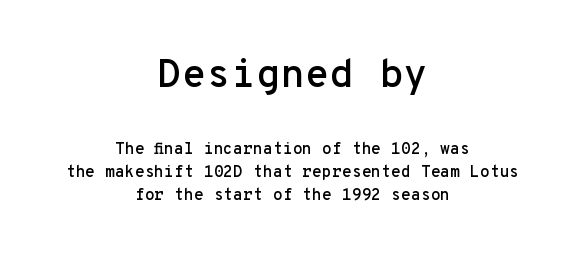
These lines are rendered in a fixed-pitch font. The lines in this sample share a center point and differ in where they start and stop. The space directly below the letters is spotless. This is roman type, the default non-slanted kind. Rows of type keep a routine distance in the vertical direction. The text was rendered using a sans face with plain stroke endings.
